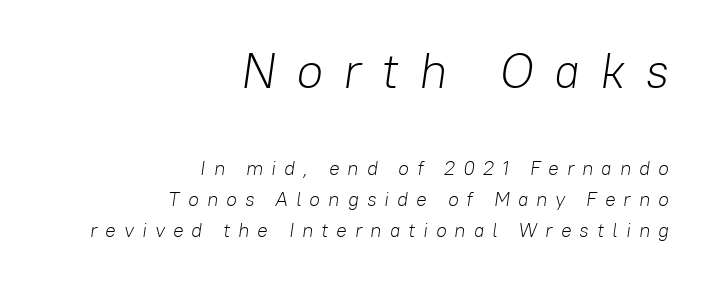
Q: Is the text bold? A: No.
Q: Is the text italic (slanted)? A: Yes, it leans right by about 8 degrees.
Q: Is the text underlined? A: No.
Q: How is the paragraph aligned? A: Right-aligned.
Q: Is the spacing between letters normal or unusually wide? A: Unusually wide.
Q: Is the spacing between lines tight, normal or loose? A: Normal.
Q: Which block of text is set in a larger size, the first (top) or the second (bottom)? A: The first (top) one.
Q: Width (condensed, normal, or wide)? A: Normal.
Q: Stroke contrast? A: Low.
Q: x-height? A: Medium.
Q: Monospaced? A: No.
